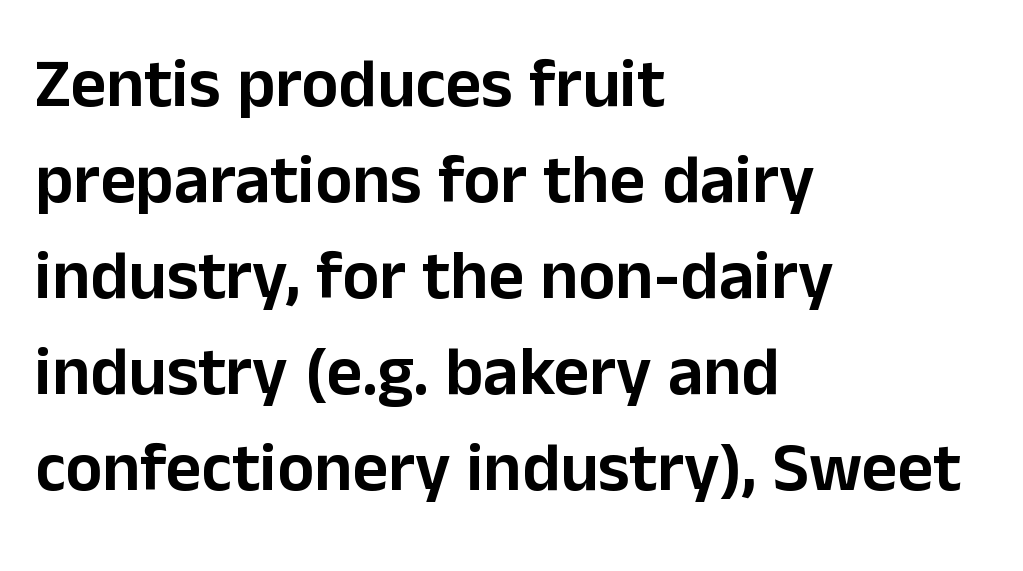
Q: Is the text italic (slanted)? A: No, it is upright.
Q: Is the typeface a serif or a sans-serif typeface? A: Sans-serif.
Q: Is the text underlined? A: No.
Q: How is the paragraph aligned? A: Left-aligned.
Q: Is the spacing between letters normal or unusually wide? A: Normal.
Q: Is the spacing between lines tight, normal or loose? A: Normal.
Q: Width (condensed, normal, or wide)? A: Normal.
Q: Stroke contrast? A: Low.
Q: x-height? A: Medium.
Q: Monospaced? A: No.
